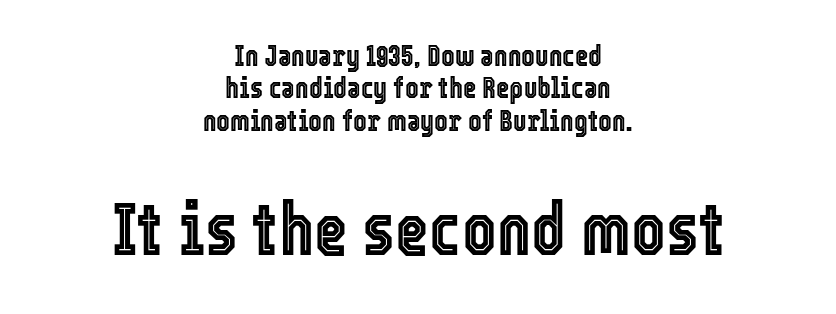
Q: Is the text italic (slanted)? A: No, it is upright.
Q: Is the text underlined? A: No.
Q: How is the paragraph aligned? A: Centered.
Q: Is the spacing between letters normal or unusually wide? A: Normal.
Q: Is the spacing between lines tight, normal or loose? A: Tight.
Q: Which block of text is set in a larger size, the first (top) or the second (bottom)? A: The second (bottom) one.
Q: Width (condensed, normal, or wide)? A: Condensed.
Q: x-height? A: Medium.
Q: Monospaced? A: No.
